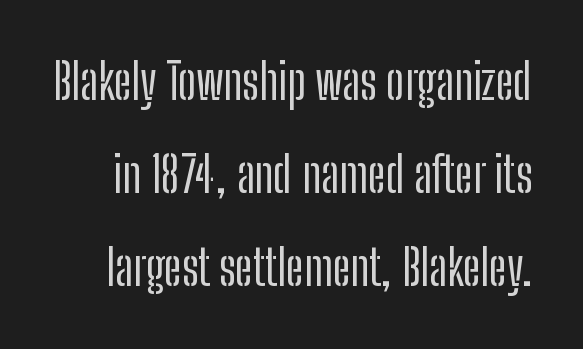
The image shows 49 px condensed sans-serif type, upright; set loose line spacing (1.9x), normal letter spacing, not underlined; low stroke contrast and a medium x-height.
